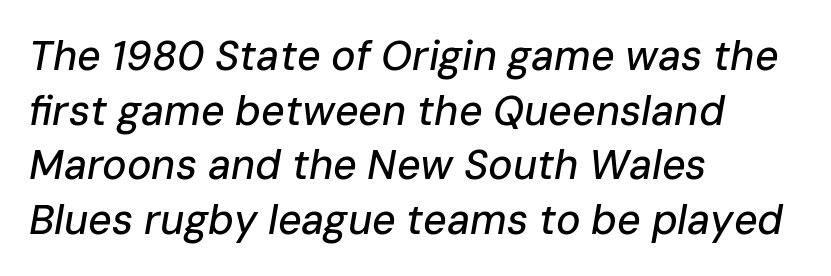
The image shows 41 px text type, italic (leaning right); set left-aligned, normal line spacing (1.33x), normal letter spacing, not underlined; low stroke contrast and a medium x-height.
